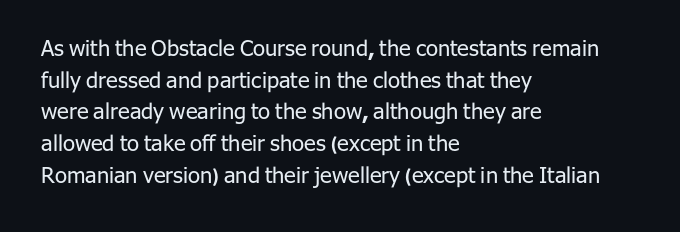
{"italic": "no", "bold": "no", "underline": "no", "align": "left", "line_spacing": "normal", "line_spacing_ratio": 1.44, "letter_spacing": "normal", "letter_spacing_em": 0.0, "glyph_px": 22}
